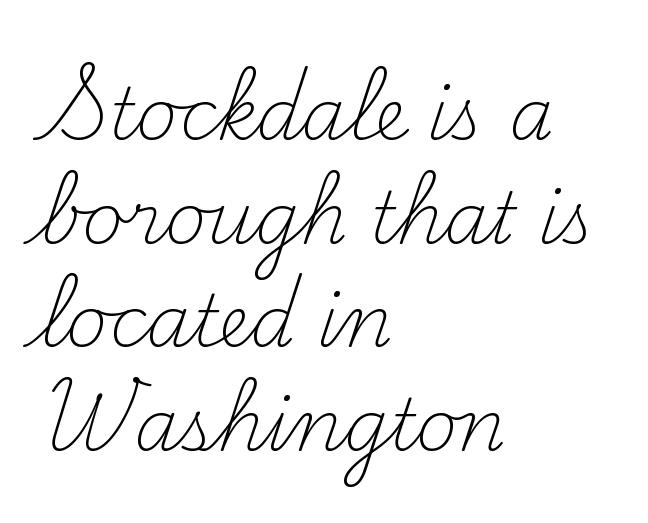
The image shows 71 px light type; set left-aligned, normal line spacing (1.46x), normal letter spacing, not underlined; medium stroke contrast and a small x-height.
